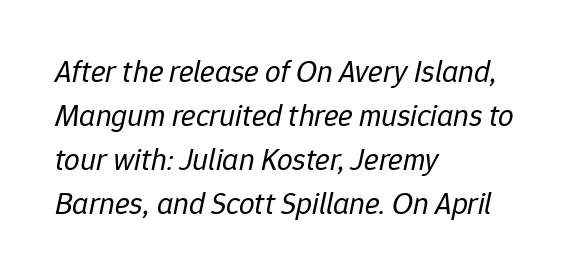
Short and long lines alike share a common starting point at left. The passage shown is not bold in any degree. Each word holds together tightly as a unit, with standard inter-letter gaps. The letters advance in unequal steps, a hallmark of proportional type. The block of text has a typical density, with ordinary space between rows.
